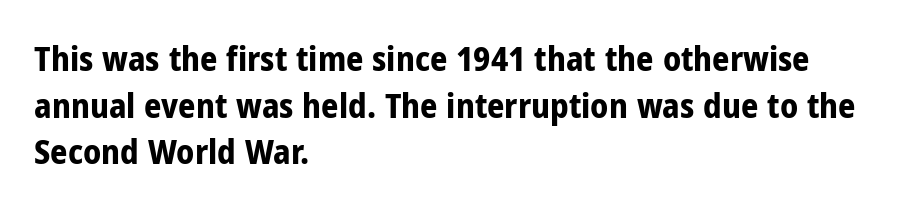
The letters are bold, with thick, heavy strokes. The zone under the glyphs is completely vacant. Leftover space on each line is placed entirely after the last word. Does the type have serifs? No, each stem ends abruptly.
